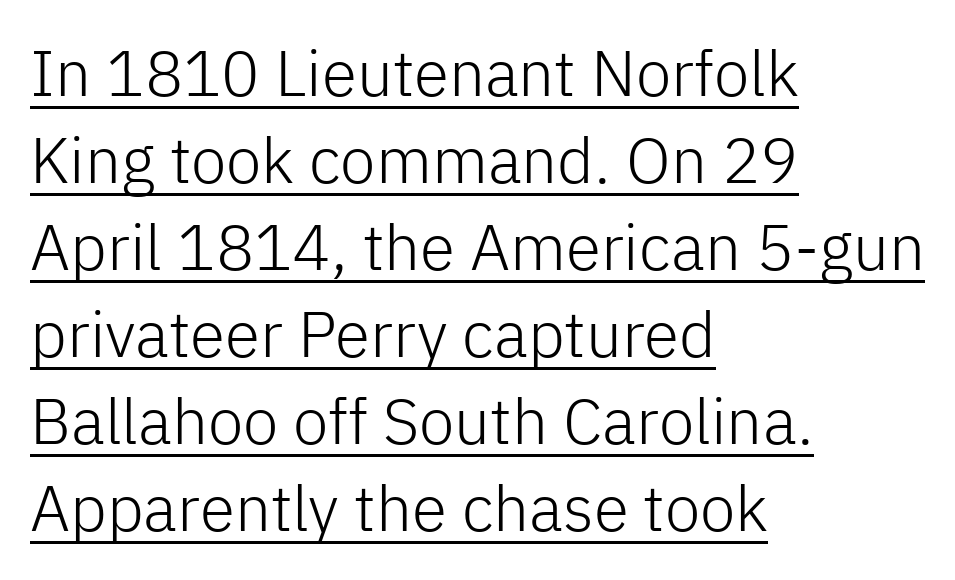
The image shows 64 px light sans-serif type, upright; set left-aligned, normal line spacing (1.36x), normal letter spacing, underlined; low stroke contrast and a medium x-height.
